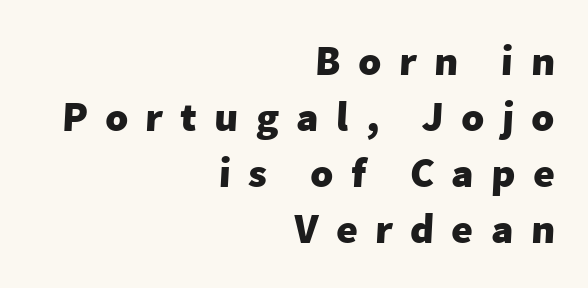
One-word summary of the alignment: right. This sample uses expanded letter spacing, leaving extra air between glyphs. A typesetter would call this proportional, since set widths differ per character. Students, this is bold: see how much ink each stroke carries. Beneath every word, the page is bare. Reading down the column, the eye jumps a familiar distance to each next line.
